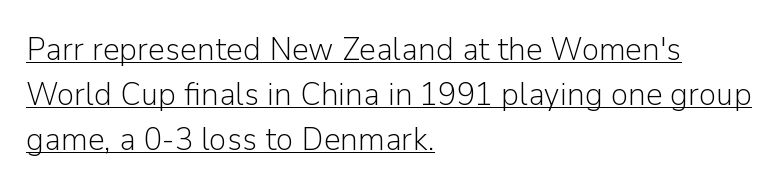
When letters stand straight like this, we call the style roman or upright. Students, observe the line beneath the letters — that is underlining. Spacing between characters is what you'd get straight out of the box. Looks like regular typesetting: each glyph gets only the width it needs. The letters carry no serifs — their stems end cleanly without finishing strokes. Vertical stems look standard width or narrower in stroke.
